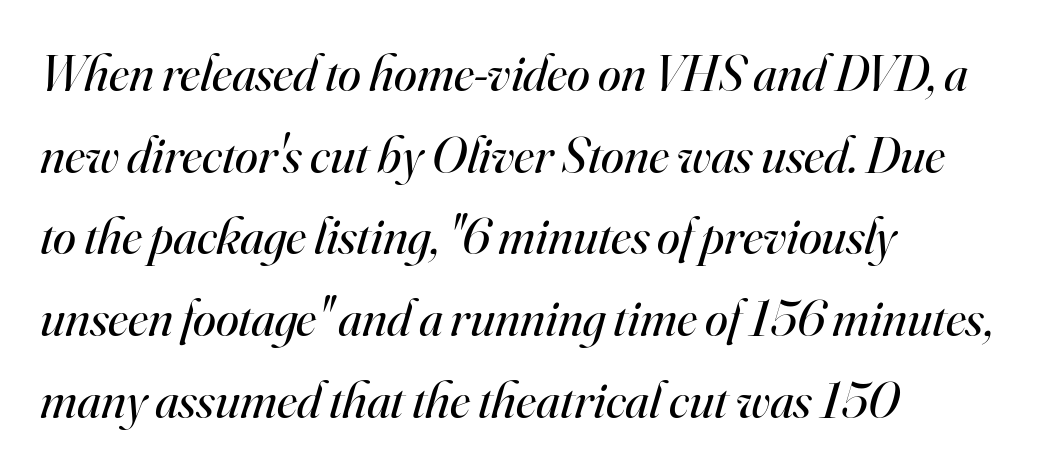
{"serif": "yes", "italic": "yes", "lean": "right", "slant_degrees": 16, "bold": "no", "weight": "regular", "width": "normal", "stroke_contrast": "high", "x_height": "small", "monospaced": "no", "underline": "no", "align": "left", "line_spacing": "normal", "line_spacing_ratio": 1.57, "letter_spacing": "normal", "letter_spacing_em": 0.0, "glyph_px": 52}
